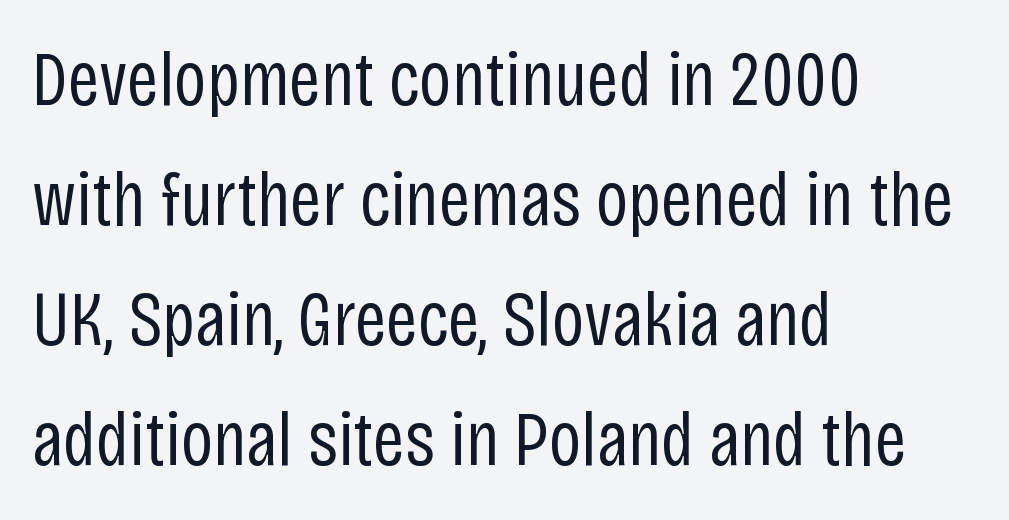
{"serif": "no", "italic": "no", "bold": "no", "weight": "regular", "width": "condensed", "stroke_contrast": "low", "x_height": "large", "monospaced": "no", "underline": "no", "align": "left", "line_spacing": "normal", "line_spacing_ratio": 1.54, "letter_spacing": "normal", "letter_spacing_em": 0.0, "glyph_px": 78}
